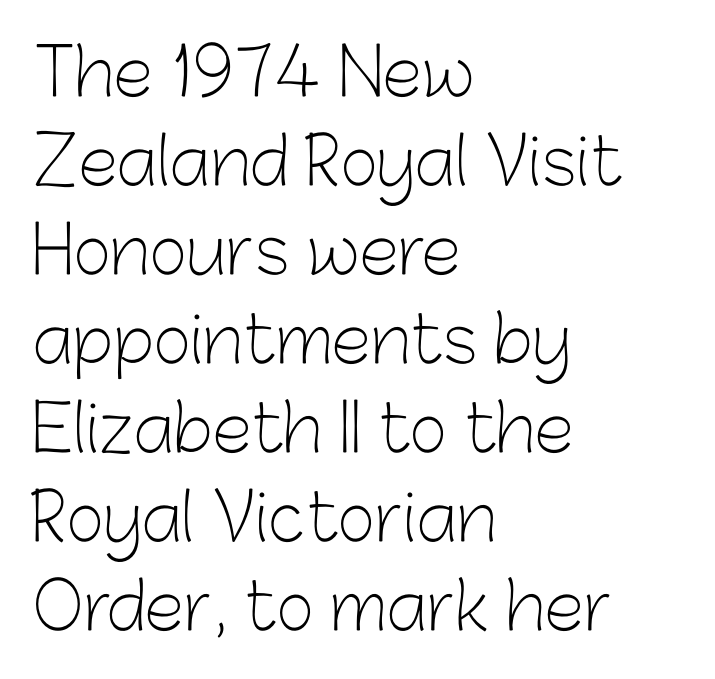
The image shows 65 px light sans-serif type, upright; set left-aligned, normal line spacing (1.37x), normal letter spacing, not underlined; low stroke contrast and a medium x-height.
